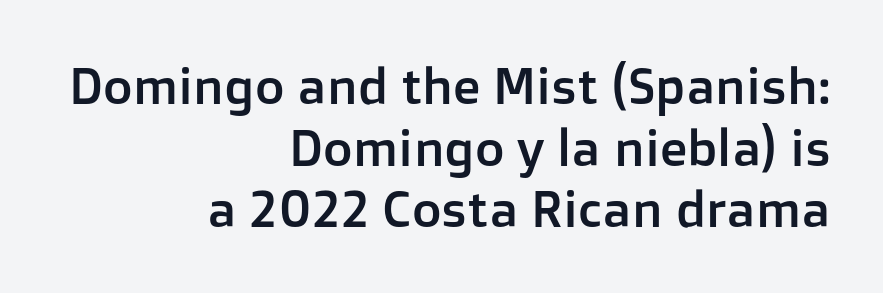
Reading down the block, your eye finds every line finishing at a fixed right position. The rendering shows plain stroke endings on the letterforms — a sans-serif design. Varying glyph widths throughout — classic text-font behaviour. This sample uses an upright cut, with every glyph sitting square on the baseline. The face used here is rendered with its standard letterfit.
